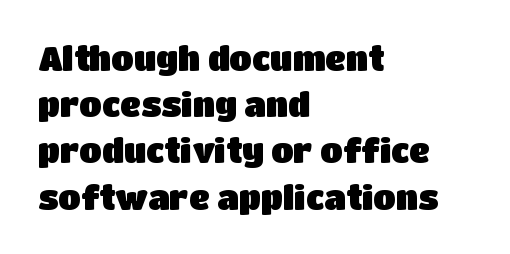
Serif or sans? Sans — the stroke terminals are bare. Caption: standard tracking, unaltered. Rendered with straight, roman letterforms. Here the designer chose a conventional face with non-uniform glyph widths. Words float on clear page, feet unadorned.
